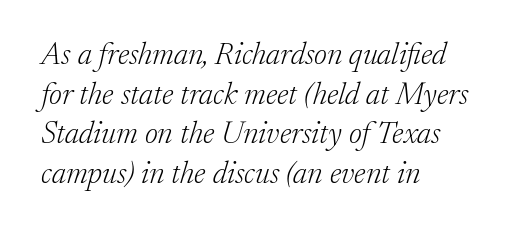
Q: Is the text bold? A: No.
Q: Is the text italic (slanted)? A: Yes, it leans right by about 17 degrees.
Q: Is the typeface a serif or a sans-serif typeface? A: Serif.
Q: Is the text underlined? A: No.
Q: How is the paragraph aligned? A: Left-aligned.
Q: Is the spacing between letters normal or unusually wide? A: Normal.
Q: Is the spacing between lines tight, normal or loose? A: Normal.
Q: Width (condensed, normal, or wide)? A: Normal.
Q: Stroke contrast? A: Low.
Q: x-height? A: Medium.
Q: Monospaced? A: No.
